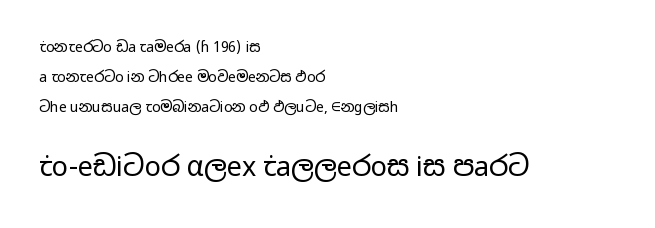
Q: Is the text bold? A: No.
Q: Is the text italic (slanted)? A: No, it is upright.
Q: Is the text underlined? A: No.
Q: How is the paragraph aligned? A: Left-aligned.
Q: Is the spacing between letters normal or unusually wide? A: Normal.
Q: Is the spacing between lines tight, normal or loose? A: Loose.
Q: Which block of text is set in a larger size, the first (top) or the second (bottom)? A: The second (bottom) one.
